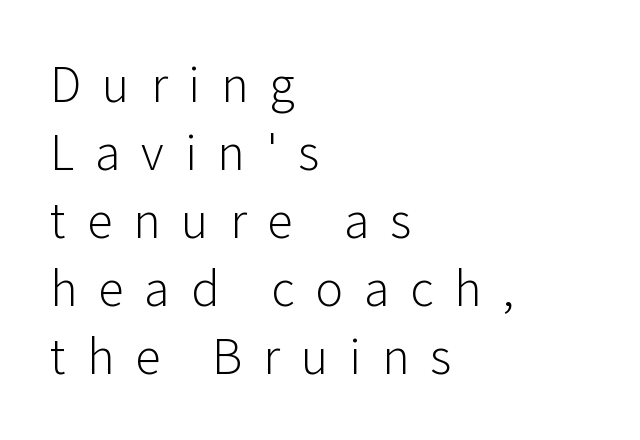
Summary of vertical rhythm: regular, with standard interline spacing. Varying glyph widths throughout — classic text-font behaviour. Letter spacing: wide. Nothing sits at the stroke ends, so this counts as sans-serif. The lines are quadded left.
